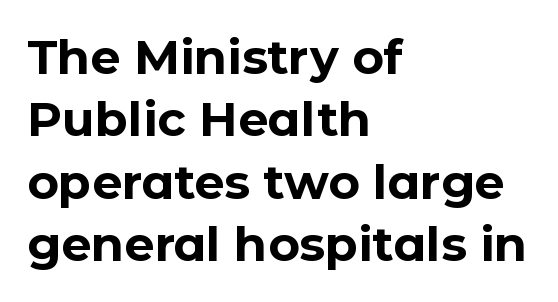
Q: Is the text bold? A: Yes.
Q: Is the text italic (slanted)? A: No, it is upright.
Q: Is the typeface a serif or a sans-serif typeface? A: Sans-serif.
Q: Is the text underlined? A: No.
Q: How is the paragraph aligned? A: Left-aligned.
Q: Is the spacing between letters normal or unusually wide? A: Normal.
Q: Is the spacing between lines tight, normal or loose? A: Normal.
Q: Width (condensed, normal, or wide)? A: Normal.
Q: Stroke contrast? A: Low.
Q: x-height? A: Medium.
Q: Monospaced? A: No.
